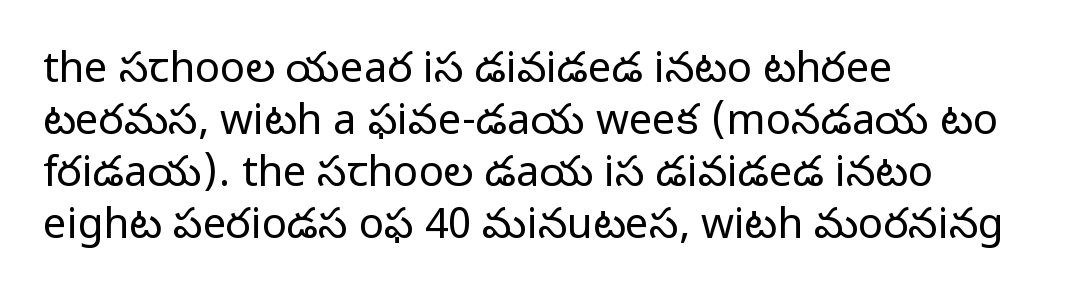
A bare baseline throughout the passage. Standard letterfit; no display-style spreading of the glyphs. Line starts are locked; line ends wander. Is this a fixed-width face? No — the glyphs have proportional, varying widths. Notice how the stems are strictly vertical — no italics here. Caption: face not bold, strokes unweighted.
